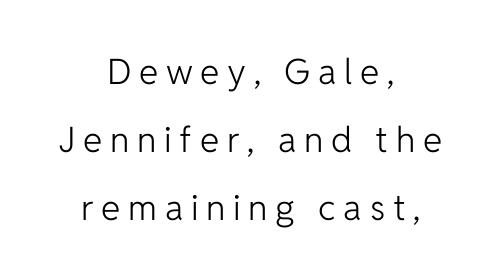
{"serif": "no", "italic": "no", "bold": "no", "weight": "light", "width": "normal", "stroke_contrast": "low", "x_height": "medium", "monospaced": "no", "underline": "no", "align": "center", "line_spacing": "loose", "line_spacing_ratio": 1.94, "letter_spacing": "wide", "letter_spacing_em": 0.22, "glyph_px": 35}
